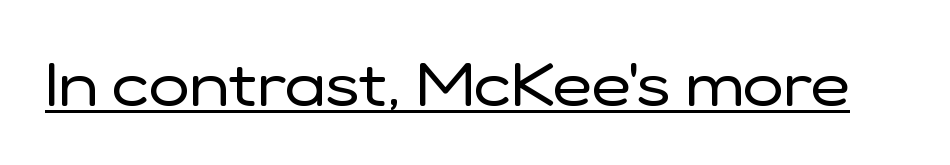
Q: Is the text bold? A: No.
Q: Is the text italic (slanted)? A: No, it is upright.
Q: Is the typeface a serif or a sans-serif typeface? A: Sans-serif.
Q: Is the text underlined? A: Yes.
Q: Is the spacing between letters normal or unusually wide? A: Normal.
Q: Width (condensed, normal, or wide)? A: Normal.
Q: Stroke contrast? A: Low.
Q: x-height? A: Medium.
Q: Monospaced? A: No.
